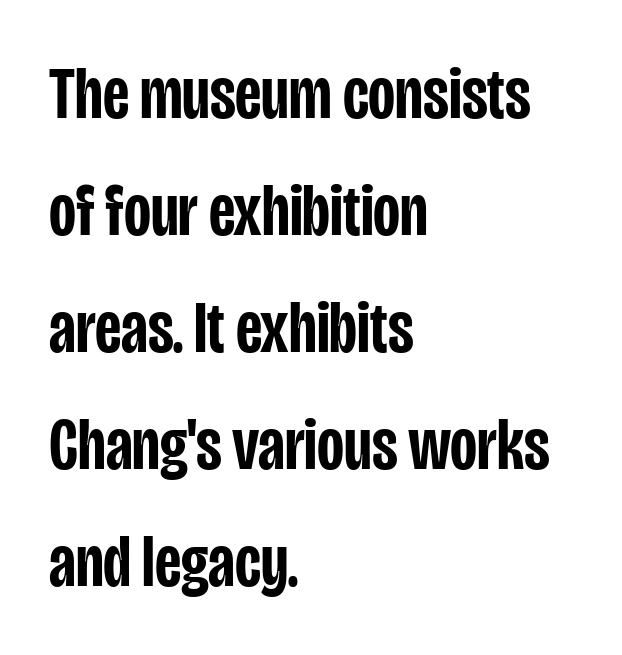
Line beginnings align vertically; line endings do not. There is no visible air inserted between adjacent glyphs. The font's upright variant was chosen for this text. The text was rendered using a sans face with plain stroke endings. Regular leading.
